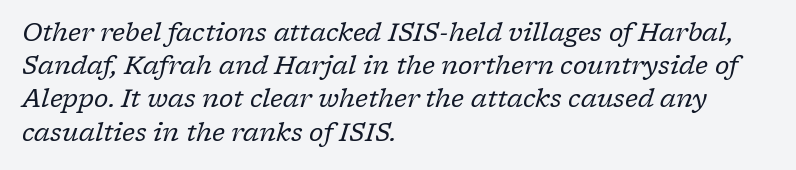
Q: Is the text bold? A: No.
Q: Is the text italic (slanted)? A: Yes, it leans right by about 17 degrees.
Q: Is the text underlined? A: No.
Q: How is the paragraph aligned? A: Left-aligned.
Q: Is the spacing between letters normal or unusually wide? A: Normal.
Q: Is the spacing between lines tight, normal or loose? A: Normal.
